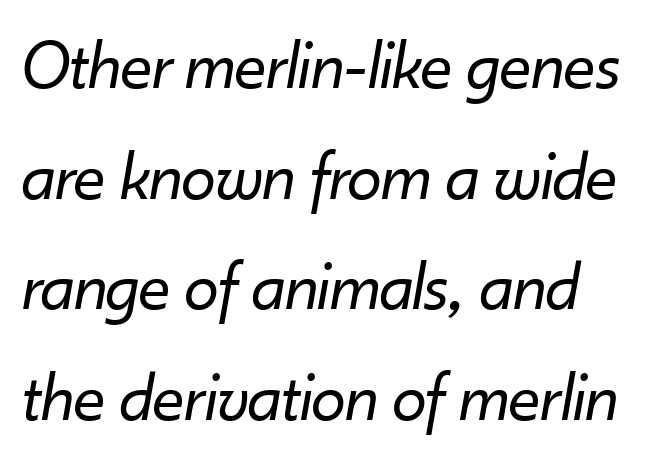
{"italic": "yes", "lean": "right", "slant_degrees": 10, "bold": "no", "weight": "regular", "width": "normal", "stroke_contrast": "low", "x_height": "small", "monospaced": "no", "underline": "no", "align": "left", "line_spacing": "normal", "line_spacing_ratio": 1.58, "letter_spacing": "normal", "letter_spacing_em": 0.0, "glyph_px": 70}
